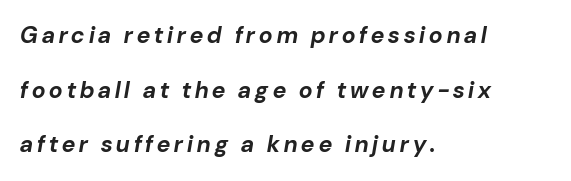
Q: Is the text bold? A: Yes.
Q: Is the text italic (slanted)? A: Yes, it leans right by about 10 degrees.
Q: Is the text underlined? A: No.
Q: How is the paragraph aligned? A: Left-aligned.
Q: Is the spacing between lines tight, normal or loose? A: Loose.
